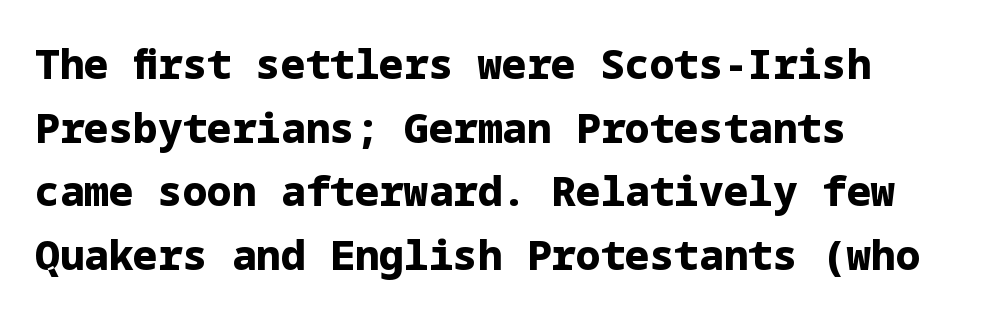
Every letter is thick-stroked: bold, no question. Tracking value appears to be zero — textbook default spacing. Does the lettering tilt? It doesn't — this is upright. Compared with typical paragraphs, the rows here are spaced about the same. The passage is arranged the way most books set body copy — flush left. Each row of text sits above clean, open space.
